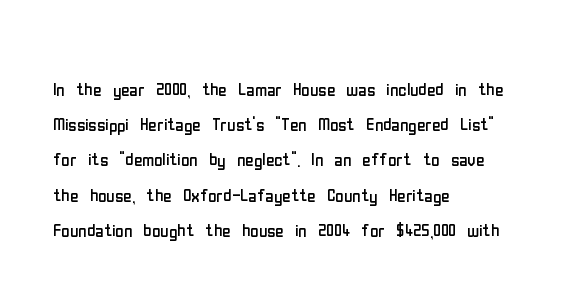
{"italic": "no", "bold": "no", "underline": "no", "align": "left", "line_spacing": "normal", "line_spacing_ratio": 1.53, "letter_spacing": "normal", "letter_spacing_em": 0.0, "glyph_px": 23}
